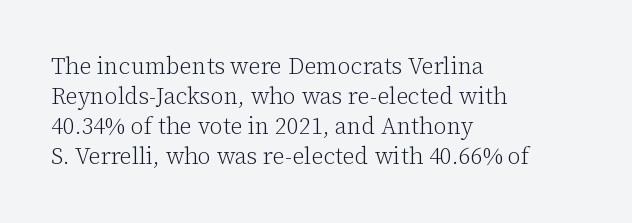
Q: Is the text bold? A: No.
Q: Is the text italic (slanted)? A: No, it is upright.
Q: Is the text underlined? A: No.
Q: How is the paragraph aligned? A: Left-aligned.
Q: Is the spacing between letters normal or unusually wide? A: Normal.
Q: Is the spacing between lines tight, normal or loose? A: Normal.
